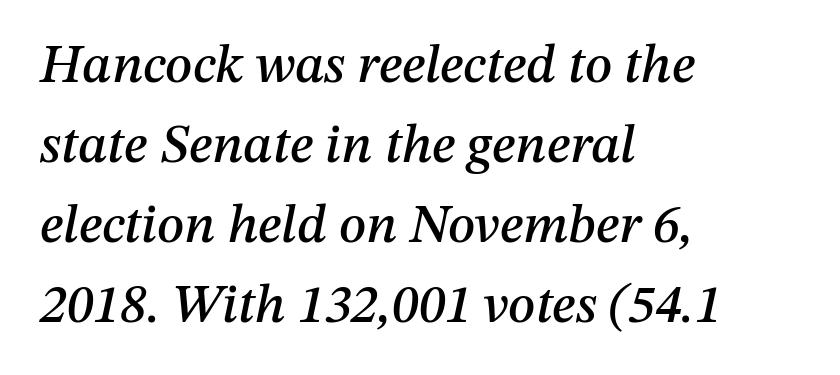
{"italic": "yes", "lean": "right", "slant_degrees": 12, "width": "normal", "stroke_contrast": "medium", "x_height": "medium", "monospaced": "no", "underline": "no", "align": "left", "line_spacing": "normal", "line_spacing_ratio": 1.48, "letter_spacing": "normal", "letter_spacing_em": 0.0, "glyph_px": 54}
